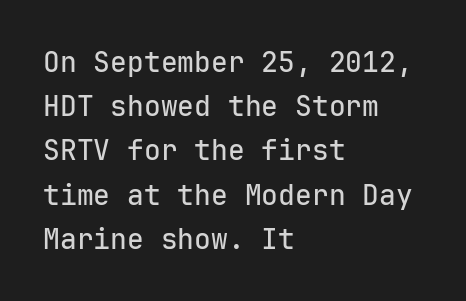
The image shows 28 px sans-serif type, upright, monospaced; set left-aligned, normal line spacing (1.58x), normal letter spacing, not underlined; low stroke contrast and a medium x-height.
